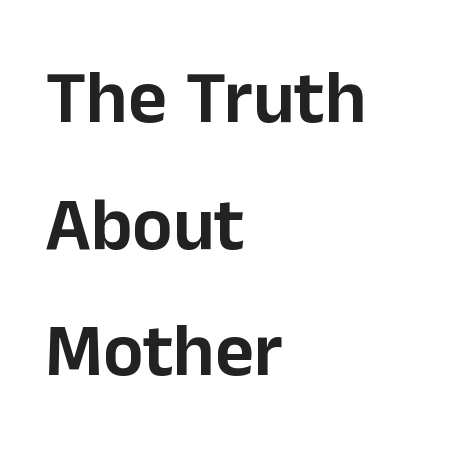
The image shows 75 px sans-serif type, upright; set left-aligned, normal line spacing (1.69x), normal letter spacing, not underlined; low stroke contrast and a medium x-height.
